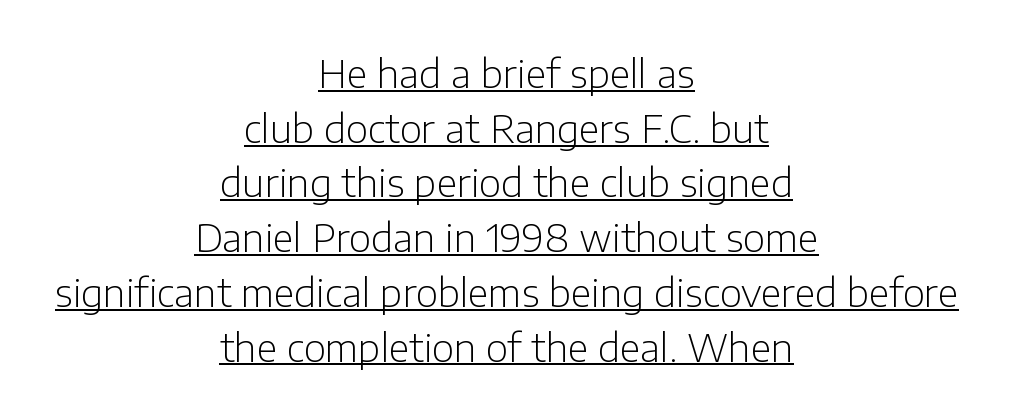
{"serif": "no", "italic": "no", "bold": "no", "weight": "light", "width": "normal", "stroke_contrast": "low", "x_height": "medium", "monospaced": "no", "underline": "yes", "align": "center", "line_spacing": "normal", "line_spacing_ratio": 1.44, "letter_spacing": "normal", "letter_spacing_em": 0.0, "glyph_px": 38}
